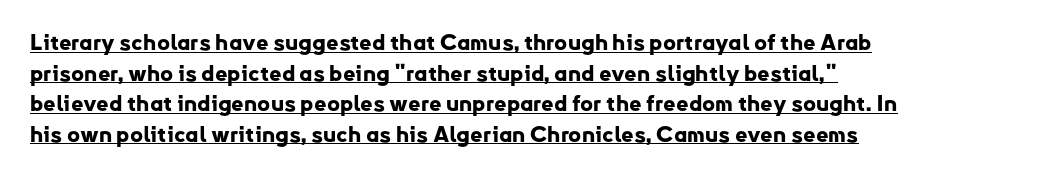
{"italic": "no", "bold": "yes", "underline": "yes", "align": "left", "line_spacing": "normal", "line_spacing_ratio": 1.39, "letter_spacing": "normal", "letter_spacing_em": 0.0, "glyph_px": 22}
